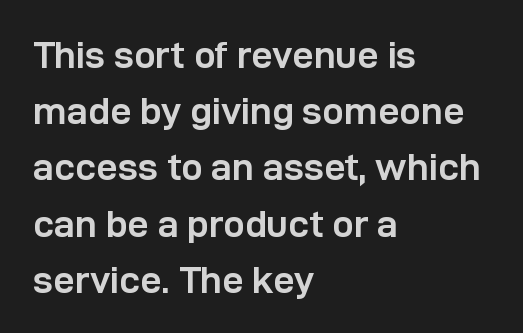
The image shows 38 px semibold sans-serif type, upright; set left-aligned, normal line spacing (1.48x), normal letter spacing, not underlined; low stroke contrast and a medium x-height.
